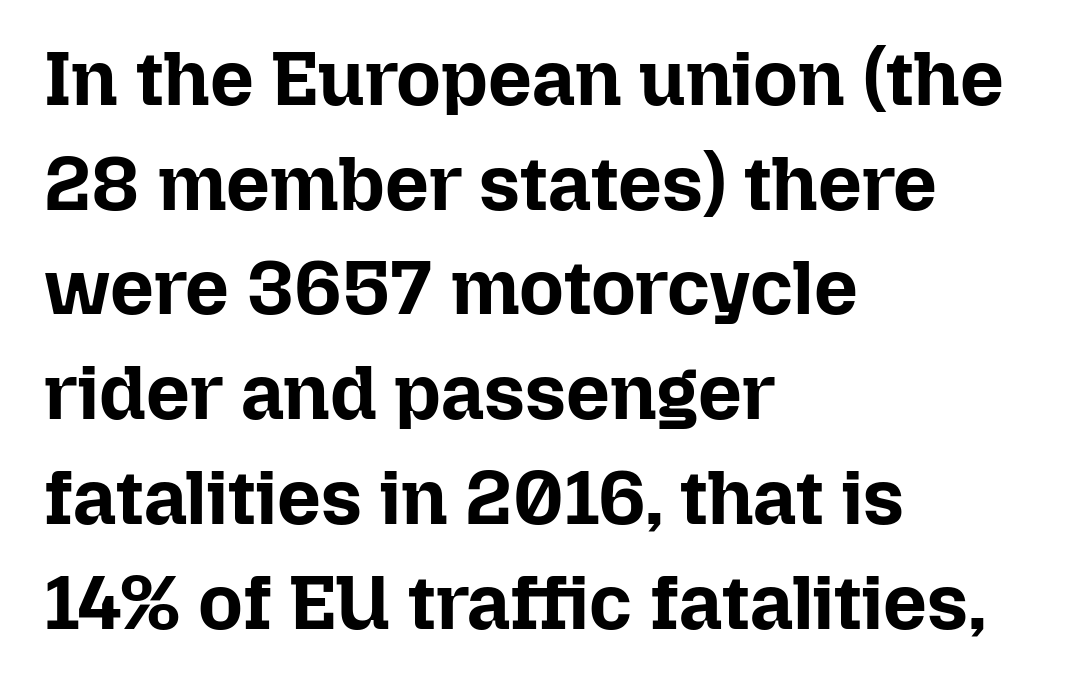
Q: Is the text bold? A: Yes.
Q: Is the text italic (slanted)? A: No, it is upright.
Q: Is the text underlined? A: No.
Q: How is the paragraph aligned? A: Left-aligned.
Q: Is the spacing between letters normal or unusually wide? A: Normal.
Q: Is the spacing between lines tight, normal or loose? A: Normal.
Q: Width (condensed, normal, or wide)? A: Normal.
Q: Stroke contrast? A: Low.
Q: x-height? A: Medium.
Q: Monospaced? A: No.
